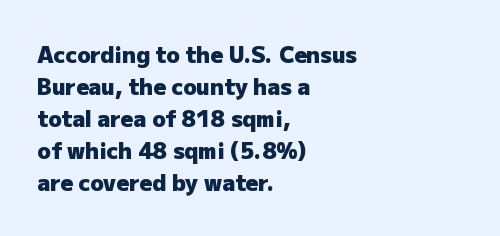
{"italic": "no", "bold": "yes", "underline": "no", "align": "left", "line_spacing": "normal", "line_spacing_ratio": 1.46, "letter_spacing": "normal", "letter_spacing_em": 0.0, "glyph_px": 22}
